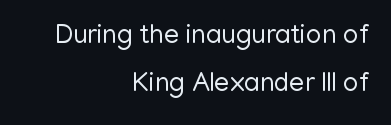
{"italic": "no", "bold": "no", "underline": "no", "align": "right", "line_spacing_ratio": 1.78, "letter_spacing": "normal", "letter_spacing_em": 0.0, "glyph_px": 27}
